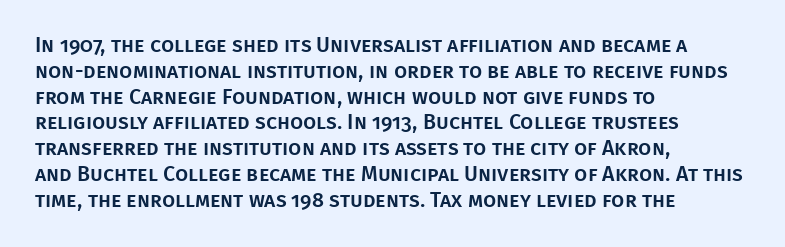
Underline: absent. This rendering uses left alignment, leaving the right contour irregular. A typesetter would mark this as roman, not italic. In terms of letterspacing, this is plain default setting.
